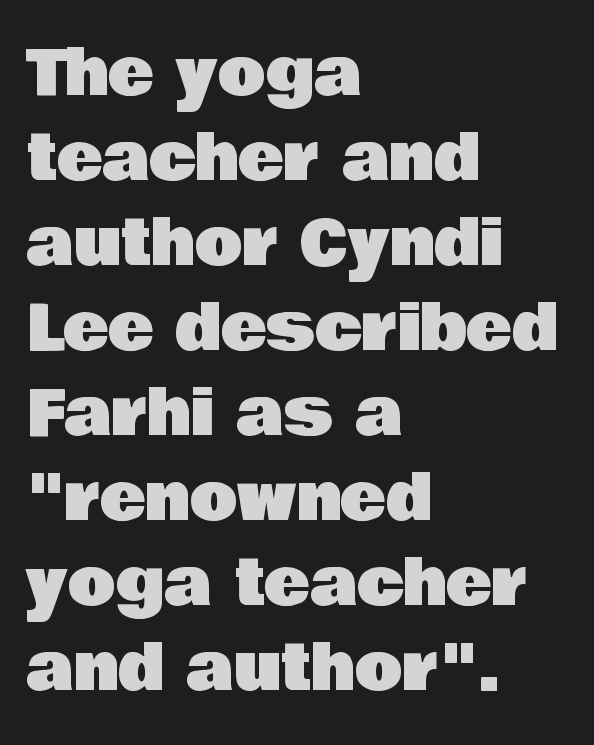
The image shows 62 px sans-serif type, upright; set left-aligned, normal line spacing (1.37x), normal letter spacing, not underlined; low stroke contrast and a large x-height.
